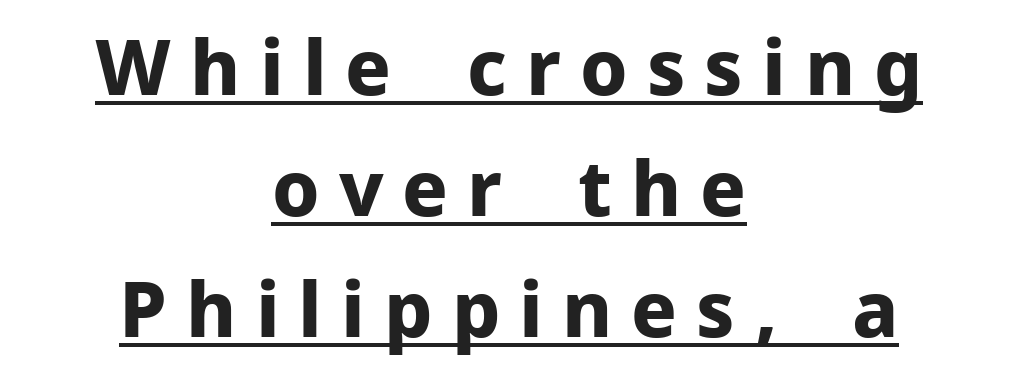
Every character sits straight up, as roman type does. These words are printed bold, with thick strokes throughout. Each new line begins a customary step beneath the previous one. In designer terms, the underline attribute is active on this setting.
